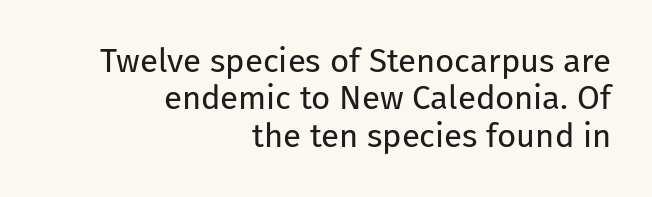
Q: Is the text bold? A: No.
Q: Is the text italic (slanted)? A: No, it is upright.
Q: Is the typeface a serif or a sans-serif typeface? A: Sans-serif.
Q: Is the text underlined? A: No.
Q: How is the paragraph aligned? A: Right-aligned.
Q: Is the spacing between letters normal or unusually wide? A: Normal.
Q: Is the spacing between lines tight, normal or loose? A: Tight.
Q: Width (condensed, normal, or wide)? A: Normal.
Q: Stroke contrast? A: Low.
Q: x-height? A: Medium.
Q: Monospaced? A: No.
